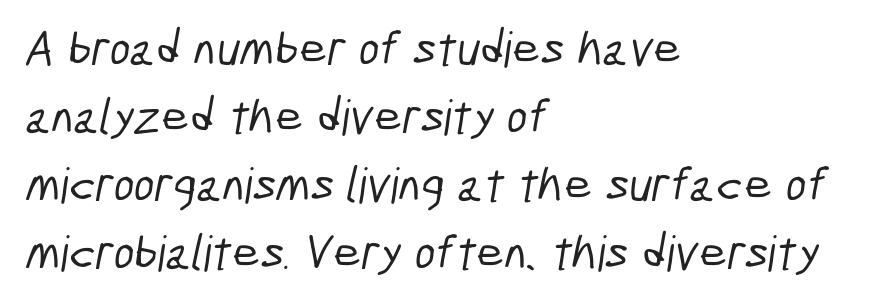
{"serif": "no", "width": "condensed", "stroke_contrast": "low", "x_height": "medium", "monospaced": "no", "underline": "no", "align": "left", "line_spacing": "normal", "line_spacing_ratio": 1.39, "letter_spacing": "normal", "letter_spacing_em": 0.0, "glyph_px": 49}
